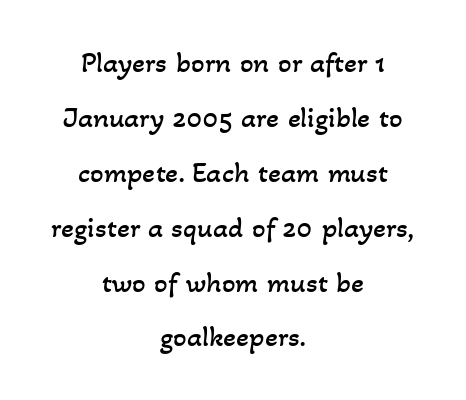
Q: Is the text bold? A: No.
Q: Is the text underlined? A: No.
Q: How is the paragraph aligned? A: Centered.
Q: Is the spacing between letters normal or unusually wide? A: Normal.
Q: Width (condensed, normal, or wide)? A: Normal.
Q: Stroke contrast? A: Low.
Q: x-height? A: Small.
Q: Monospaced? A: No.
